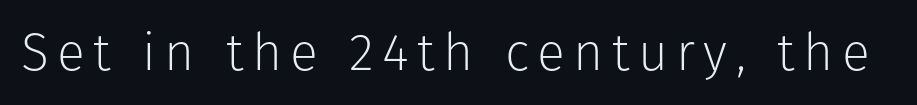
The image shows 52 px light sans-serif type, upright; set not underlined; low stroke contrast and a medium x-height.
